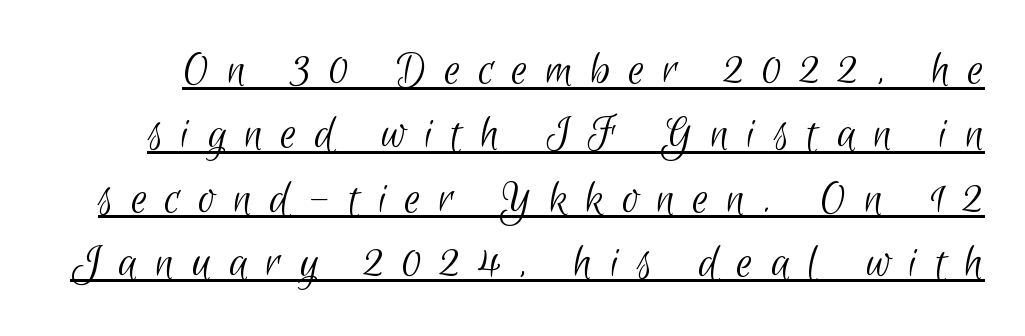
{"serif": "no", "bold": "no", "weight": "light", "width": "condensed", "stroke_contrast": "low", "x_height": "small", "monospaced": "no", "underline": "yes", "line_spacing": "normal", "line_spacing_ratio": 1.26, "letter_spacing": "wide", "letter_spacing_em": 0.35, "glyph_px": 51}
